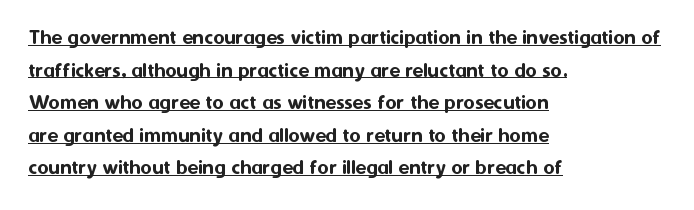
Q: Is the text italic (slanted)? A: No, it is upright.
Q: Is the text underlined? A: Yes.
Q: How is the paragraph aligned? A: Left-aligned.
Q: Is the spacing between letters normal or unusually wide? A: Normal.
Q: Is the spacing between lines tight, normal or loose? A: Normal.
